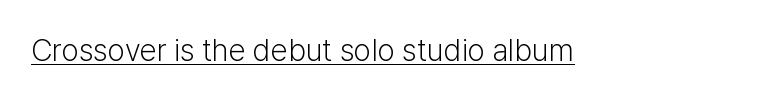
The image shows 31 px light sans-serif type, upright; set normal letter spacing, underlined; low stroke contrast and a medium x-height.
